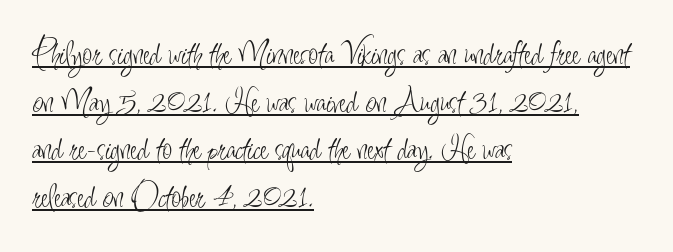
The image shows 35 px light, condensed sans-serif type; set left-aligned, normal line spacing (1.36x), normal letter spacing, underlined; low stroke contrast and a small x-height.
